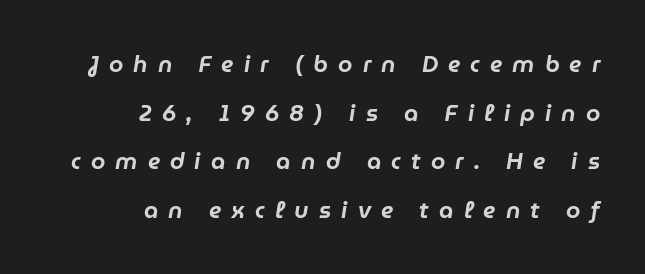
Compared with a flush-left layout, this one pins lines to the opposite, right side. The passage shown leans; its letterforms are oblique. Letter spacing: wide. Check the space under the baseline: it is left empty. How would I describe the line gaps? Wide and relaxed.
